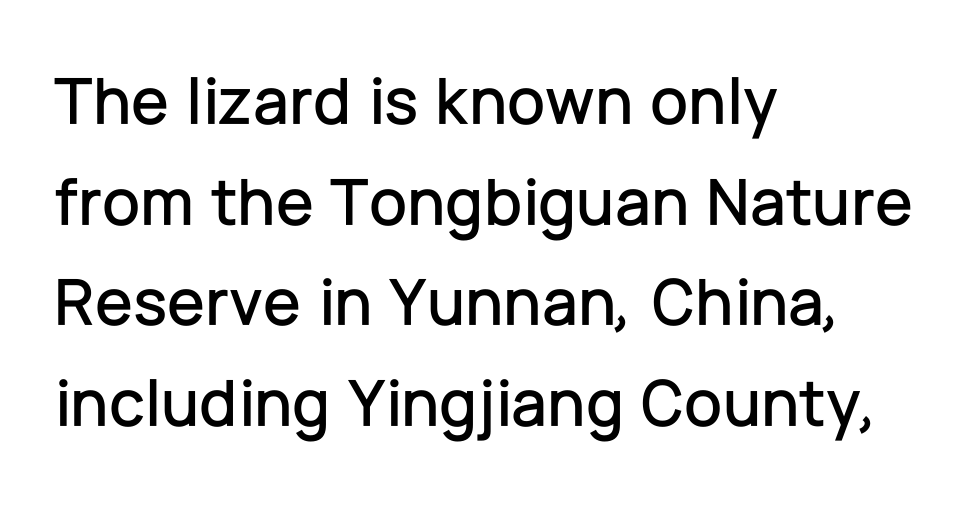
The image shows 68 px sans-serif type, upright; set left-aligned, normal line spacing (1.48x), normal letter spacing, not underlined; low stroke contrast and a medium x-height.
